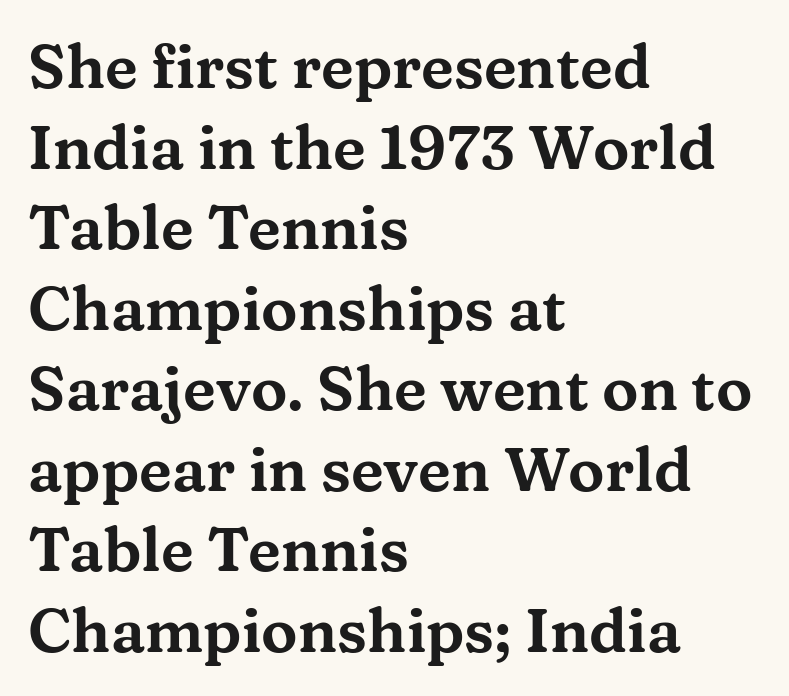
{"serif": "yes", "italic": "no", "width": "wide", "stroke_contrast": "medium", "x_height": "medium", "monospaced": "no", "underline": "no", "align": "left", "line_spacing": "normal", "line_spacing_ratio": 1.32, "letter_spacing": "normal", "letter_spacing_em": 0.0, "glyph_px": 61}
